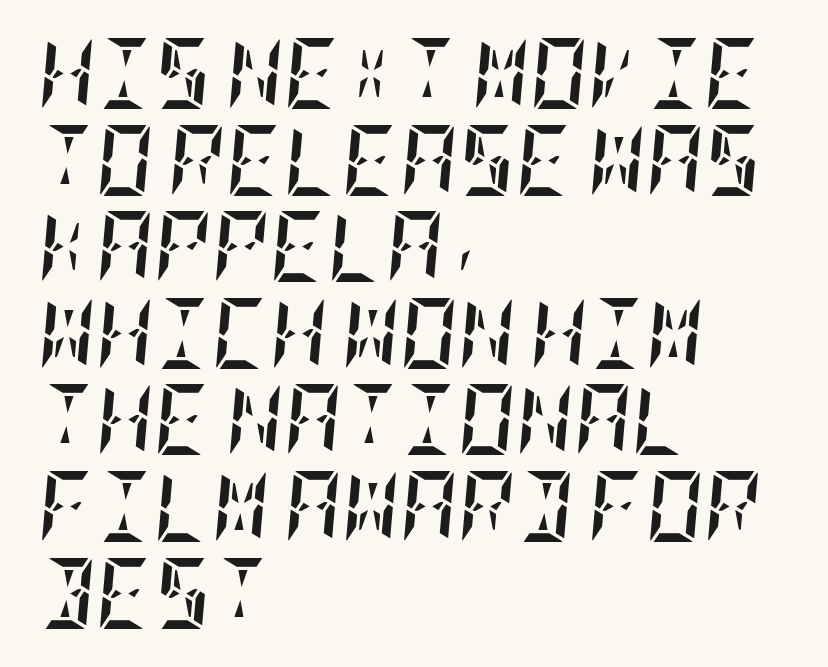
Q: Is the text bold? A: Yes.
Q: Is the text italic (slanted)? A: Yes, it leans right by about 5 degrees.
Q: Is the text underlined? A: No.
Q: How is the paragraph aligned? A: Left-aligned.
Q: Is the spacing between letters normal or unusually wide? A: Normal.
Q: Width (condensed, normal, or wide)? A: Condensed.
Q: Stroke contrast? A: Low.
Q: x-height? A: Large.
